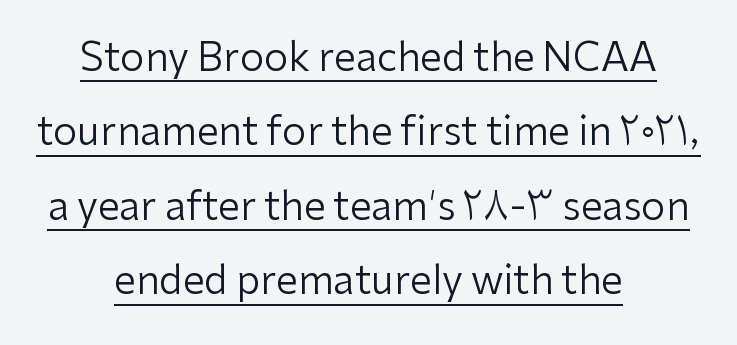
A rule runs beneath these lines of type. These lines stack symmetrically, like a column narrowing and widening about its center. Line spacing here is loose. Glyph-to-glyph distance matches everyday printed text. In terms of letterform style, serifs are entirely absent. Letters have the restrained weight of plain body copy at most.
